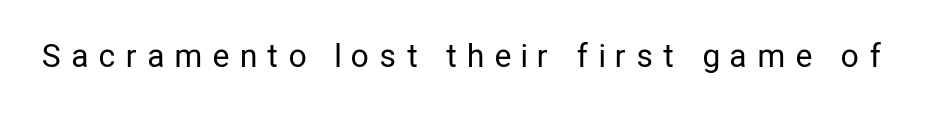
Underline: absent. The font's upright variant was chosen for this text. Think standard paragraph weight, or any step lighter than that. Typographically, this falls in the sans-serif category. These lines are rendered in a variable-pitch font.
